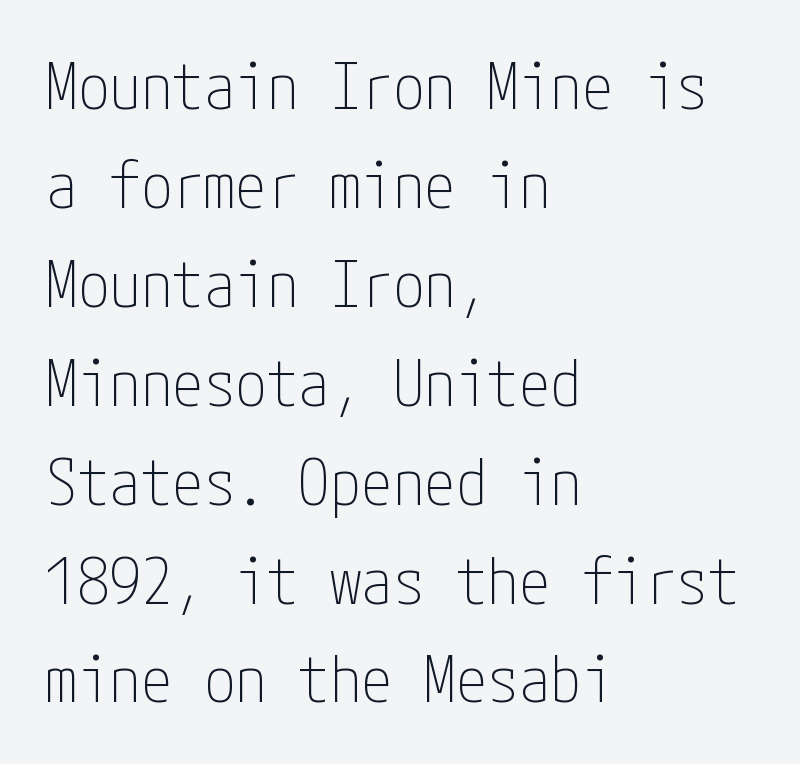
{"serif": "no", "italic": "no", "bold": "no", "weight": "thin", "width": "condensed", "stroke_contrast": "low", "x_height": "medium", "underline": "no", "align": "left", "line_spacing": "normal", "line_spacing_ratio": 1.57, "letter_spacing": "normal", "letter_spacing_em": 0.0, "glyph_px": 63}
